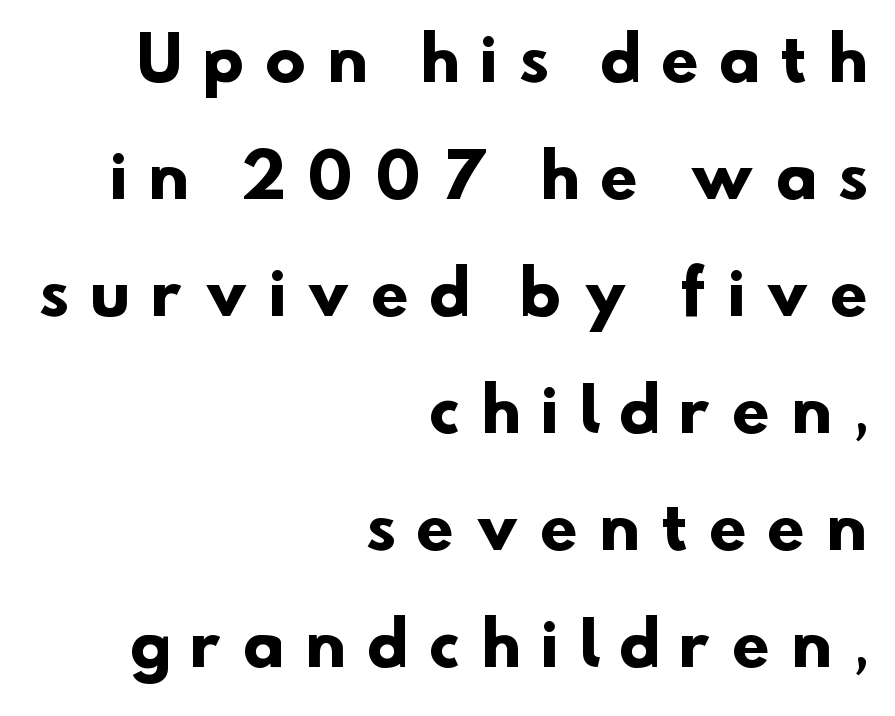
The image shows 60 px heavy sans-serif type; set right-aligned, loose line spacing (1.95x), unusually wide letter spacing (+0.37 em), not underlined; low stroke contrast and a small x-height.
